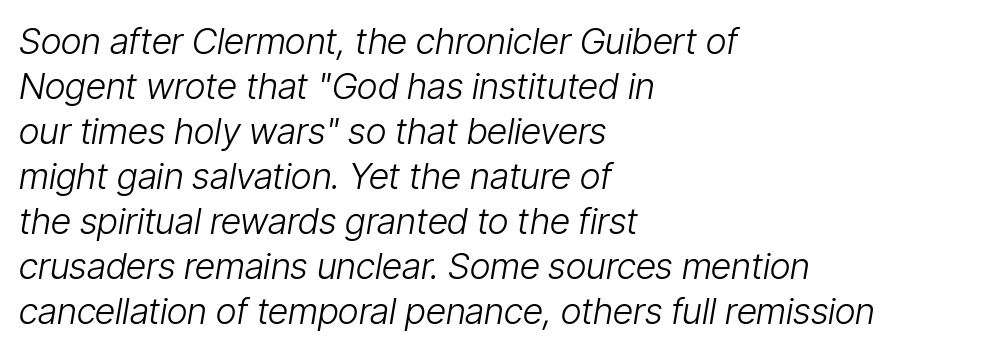
The image shows 36 px light, condensed type, italic (leaning right); set left-aligned, normal line spacing (1.25x), normal letter spacing, not underlined; low stroke contrast and a medium x-height.
